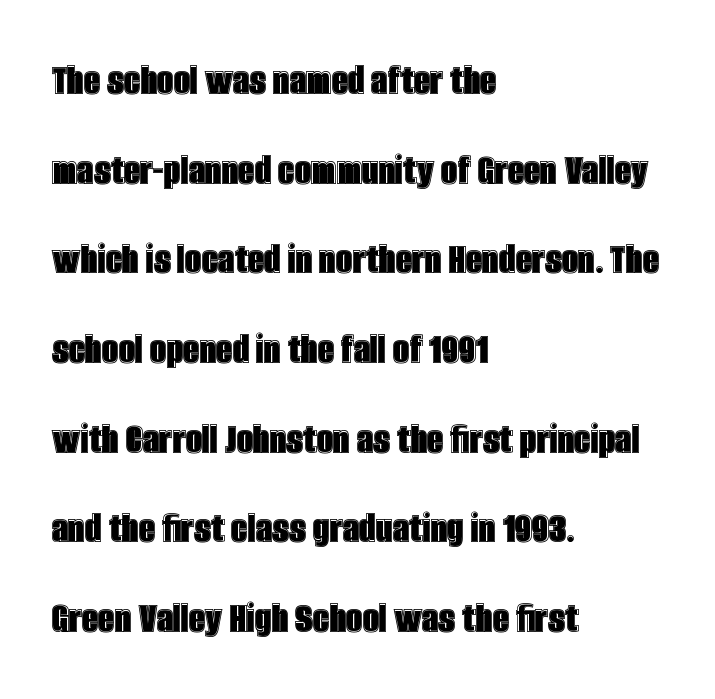
Q: Is the text italic (slanted)? A: No, it is upright.
Q: Is the text underlined? A: No.
Q: How is the paragraph aligned? A: Left-aligned.
Q: Is the spacing between letters normal or unusually wide? A: Normal.
Q: Is the spacing between lines tight, normal or loose? A: Loose.
Q: Width (condensed, normal, or wide)? A: Condensed.
Q: x-height? A: Large.
Q: Monospaced? A: No.
